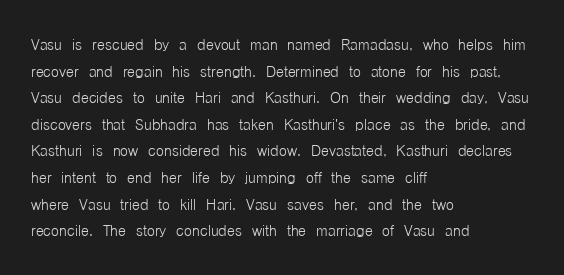
Does the copy run flush right? No — it runs flush left. The block of text has a typical density, with ordinary space between rows. This sample uses plain, unmodified letter spacing. The zone under the glyphs is completely vacant. A roman cut, with each character standing at attention. Stem width sits at or under what a default text font uses.
